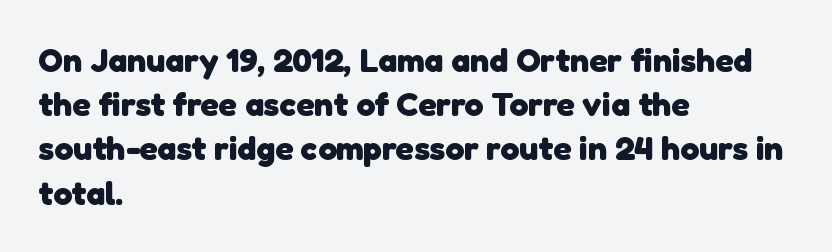
The baseline area is clear. Each letter keeps its own natural width here, so spacing adapts to shape. In terms of weight, the rendering is a true, heavy bold. The letters sit at their default tracking, neither squeezed nor spread.
